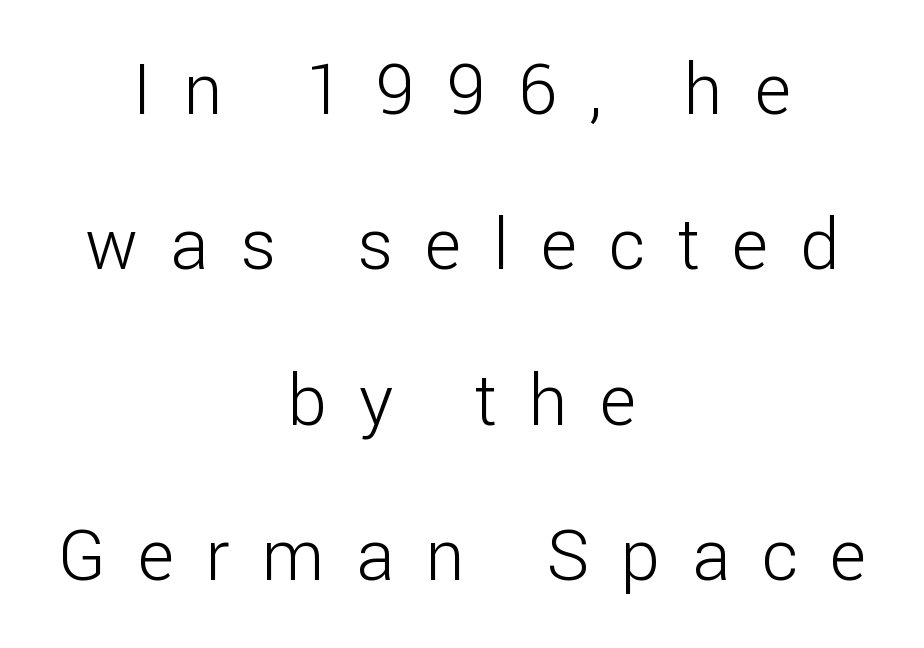
Q: Is the text bold? A: No.
Q: Is the text italic (slanted)? A: No, it is upright.
Q: Is the typeface a serif or a sans-serif typeface? A: Sans-serif.
Q: Is the text underlined? A: No.
Q: How is the paragraph aligned? A: Centered.
Q: Is the spacing between letters normal or unusually wide? A: Unusually wide.
Q: Is the spacing between lines tight, normal or loose? A: Loose.
Q: Width (condensed, normal, or wide)? A: Normal.
Q: Stroke contrast? A: Low.
Q: x-height? A: Medium.
Q: Monospaced? A: No.
